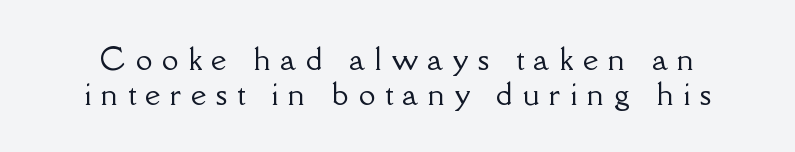
{"serif": "yes", "italic": "no", "width": "normal", "stroke_contrast": "low", "x_height": "small", "monospaced": "no", "underline": "no", "line_spacing_ratio": 1.17, "letter_spacing": "wide", "letter_spacing_em": 0.32, "glyph_px": 30}
